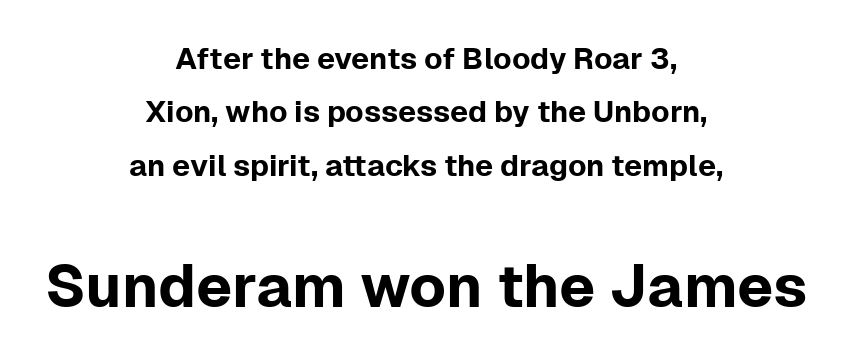
Every stem runs plumb, perpendicular to the baseline. Layout note: lines centered. The typeface chosen for these lines omits serifs. Is the lower block the larger one? Yes — the lower block carries the bigger type. Descender tails drop into unmarked territory.
